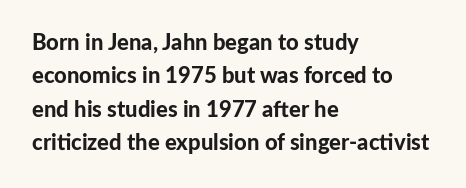
The strip under each line holds only bare page. Between one letter and the next there's only the usual sliver of space. Is there any slant? The stems are plumb. Plenty of ink on the page — the face is bold. Leading matches the norm, producing a regular column.
